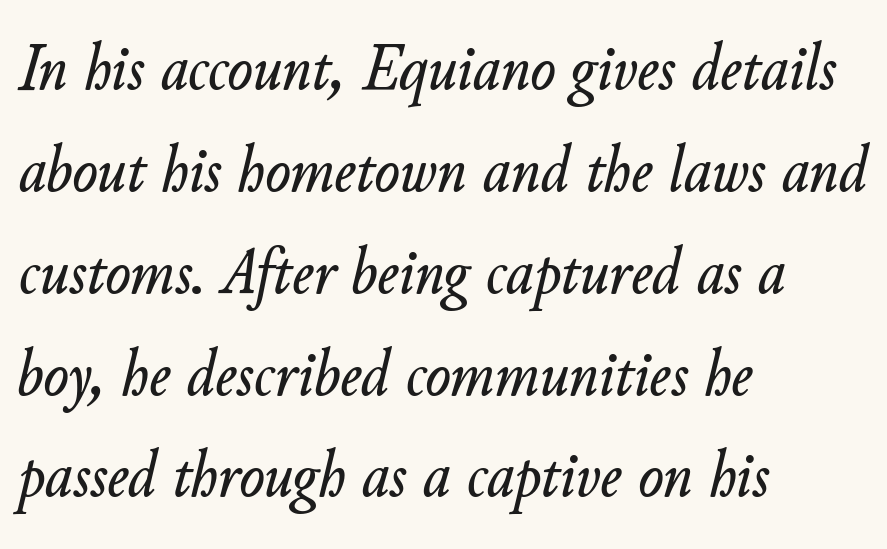
The image shows 67 px text type, italic (leaning right); set left-aligned, normal line spacing (1.52x), normal letter spacing, not underlined; low stroke contrast and a small x-height.
